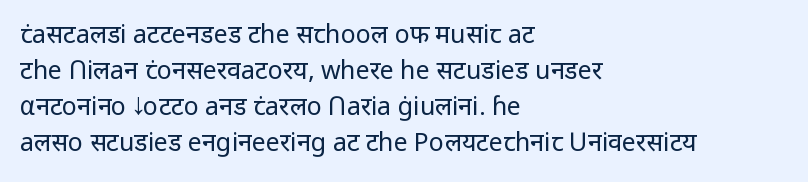
The rendering anchors every line to the left-hand side. Words appear dense and cohesive because spacing is normal. Does the leading feel generous? No, just average. A quiet, ordinary-to-light weight characterises the typeface.
